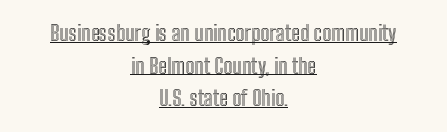
Q: Is the text italic (slanted)? A: No, it is upright.
Q: Is the text underlined? A: Yes.
Q: How is the paragraph aligned? A: Centered.
Q: Is the spacing between letters normal or unusually wide? A: Normal.
Q: Is the spacing between lines tight, normal or loose? A: Normal.
